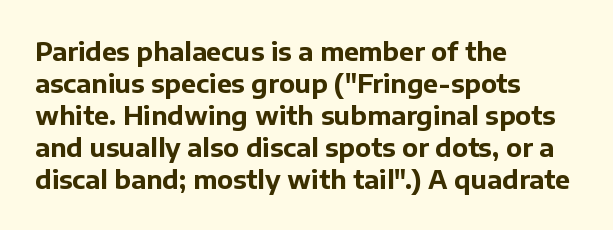
Q: Is the text bold? A: Yes.
Q: Is the text italic (slanted)? A: No, it is upright.
Q: Is the text underlined? A: No.
Q: How is the paragraph aligned? A: Left-aligned.
Q: Is the spacing between letters normal or unusually wide? A: Normal.
Q: Is the spacing between lines tight, normal or loose? A: Normal.
